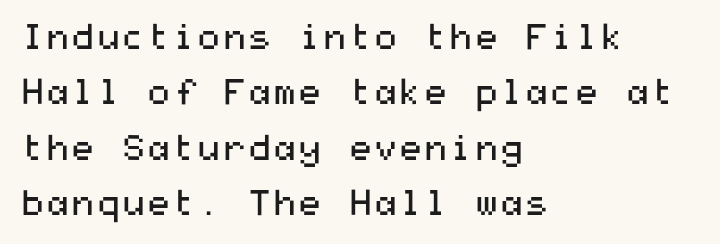
The image shows 36 px regular-weight, wide sans-serif type, upright; set left-aligned, normal line spacing (1.54x), normal letter spacing, not underlined; medium stroke contrast and a medium x-height.
